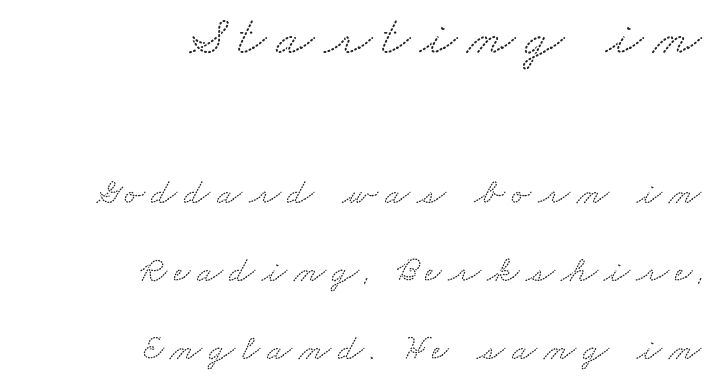
The string is rendered with underlining switched off. The space between consecutive lines is lavish. This sample is right-justified, so line beginnings fall wherever the words allow. Looks like regular typesetting: each glyph gets only the width it needs.
